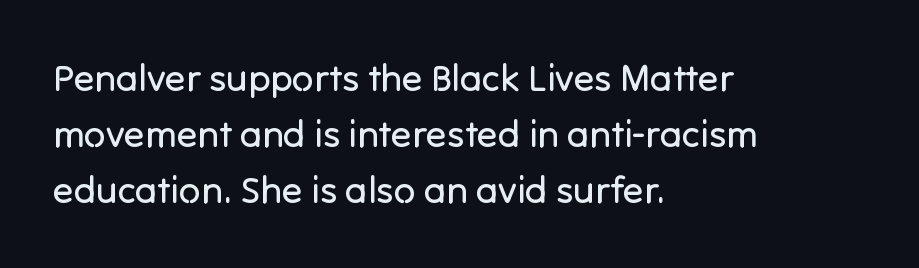
{"serif": "no", "italic": "no", "bold": "no", "weight": "regular", "width": "normal", "stroke_contrast": "low", "x_height": "medium", "monospaced": "no", "underline": "no", "align": "left", "line_spacing": "normal", "line_spacing_ratio": 1.48, "letter_spacing": "normal", "letter_spacing_em": 0.0, "glyph_px": 38}
